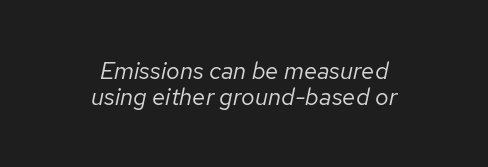
The image shows 24 px text type, italic (leaning right); set centered, tight line spacing (1.07x), normal letter spacing, not underlined.
